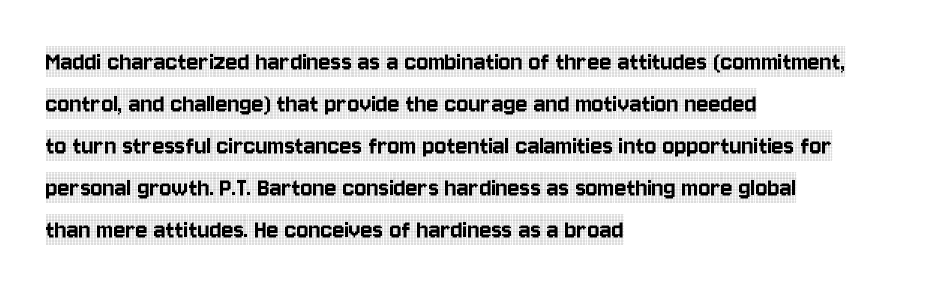
Q: Is the text italic (slanted)? A: No, it is upright.
Q: Is the typeface a serif or a sans-serif typeface? A: Serif.
Q: Is the text underlined? A: No.
Q: How is the paragraph aligned? A: Left-aligned.
Q: Is the spacing between letters normal or unusually wide? A: Normal.
Q: Is the spacing between lines tight, normal or loose? A: Normal.
Q: Width (condensed, normal, or wide)? A: Condensed.
Q: x-height? A: Large.
Q: Monospaced? A: No.
